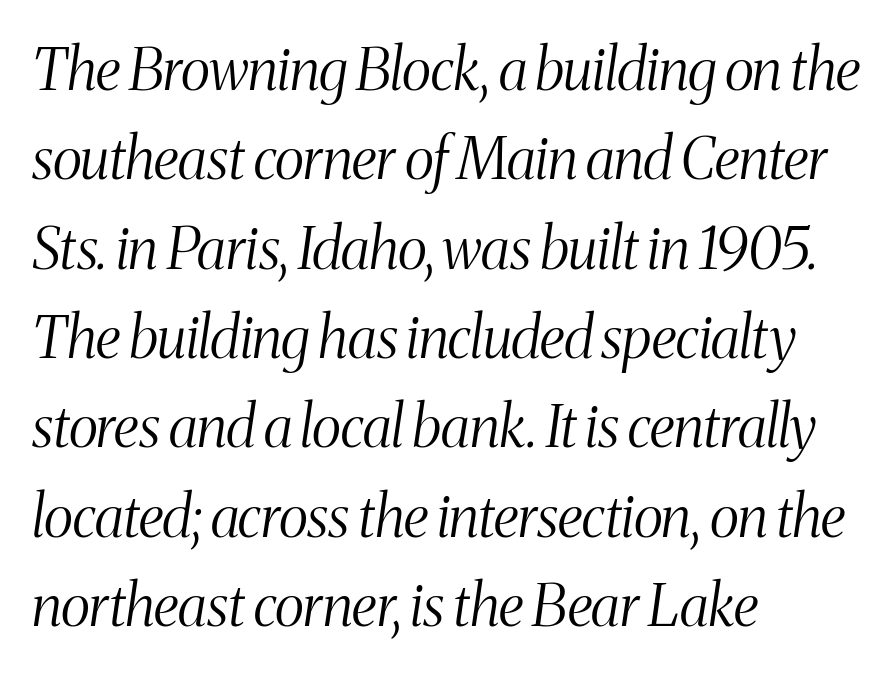
{"serif": "yes", "italic": "yes", "lean": "right", "slant_degrees": 8, "bold": "no", "weight": "light", "width": "condensed", "stroke_contrast": "medium", "x_height": "medium", "monospaced": "no", "underline": "no", "align": "left", "line_spacing": "normal", "line_spacing_ratio": 1.54, "letter_spacing": "normal", "letter_spacing_em": 0.0, "glyph_px": 58}
